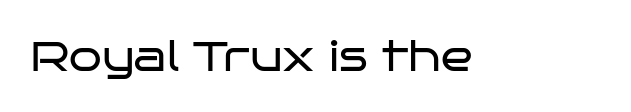
The image shows 42 px regular-weight, wide sans-serif type, upright; set normal letter spacing, not underlined; low stroke contrast and a large x-height.
